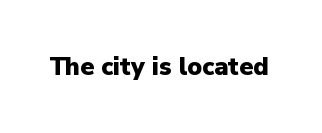
Underlining? Definitely not there. Strong, thick strokes mark this as bold type. This sample uses an upright cut, with every glyph sitting square on the baseline. A typesetter would call this zero additional tracking.
